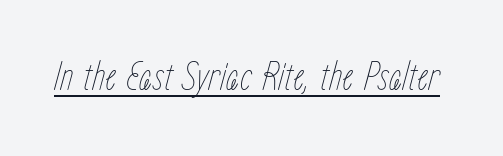
The image shows 42 px thin, condensed type, italic (leaning right); set normal letter spacing, underlined; low stroke contrast and a medium x-height.
